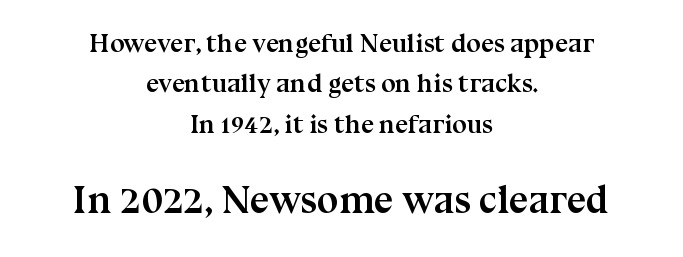
Q: Is the text bold? A: Yes.
Q: Is the text italic (slanted)? A: No, it is upright.
Q: Is the typeface a serif or a sans-serif typeface? A: Serif.
Q: Is the text underlined? A: No.
Q: How is the paragraph aligned? A: Centered.
Q: Is the spacing between letters normal or unusually wide? A: Normal.
Q: Is the spacing between lines tight, normal or loose? A: Normal.
Q: Which block of text is set in a larger size, the first (top) or the second (bottom)? A: The second (bottom) one.
Q: Width (condensed, normal, or wide)? A: Normal.
Q: Stroke contrast? A: Medium.
Q: x-height? A: Medium.
Q: Monospaced? A: No.
